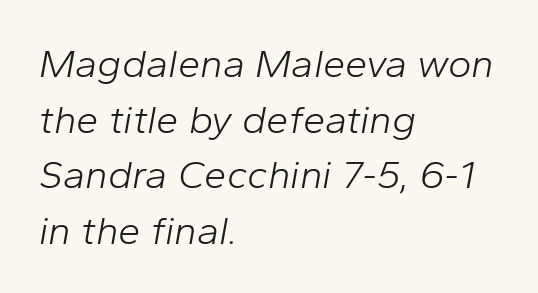
Line beginnings align vertically; line endings do not. The area under the type is left untouched. Is the type heavy? It reads as light-to-regular instead. A typesetter would call this proportional, since set widths differ per character.
